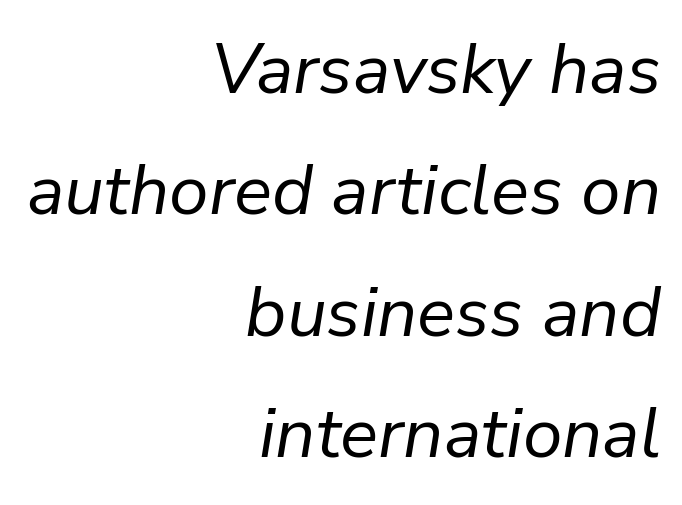
{"italic": "yes", "lean": "right", "slant_degrees": 9, "bold": "no", "weight": "regular", "width": "normal", "stroke_contrast": "low", "x_height": "medium", "monospaced": "no", "underline": "no", "align": "right", "line_spacing_ratio": 1.71, "letter_spacing": "normal", "letter_spacing_em": 0.0, "glyph_px": 71}
